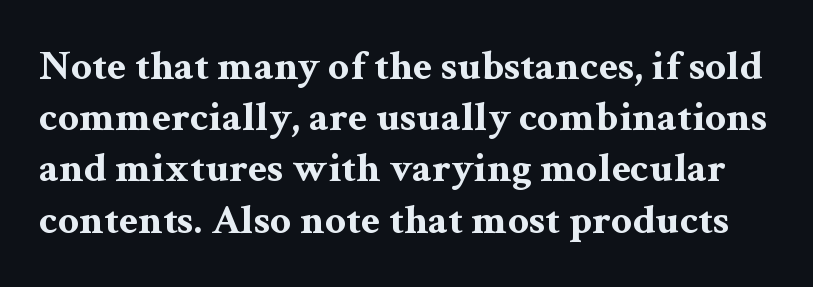
Q: Is the text bold? A: Yes.
Q: Is the text italic (slanted)? A: No, it is upright.
Q: Is the typeface a serif or a sans-serif typeface? A: Serif.
Q: Is the text underlined? A: No.
Q: Is the spacing between letters normal or unusually wide? A: Normal.
Q: Width (condensed, normal, or wide)? A: Wide.
Q: Stroke contrast? A: Medium.
Q: x-height? A: Medium.
Q: Monospaced? A: No.
